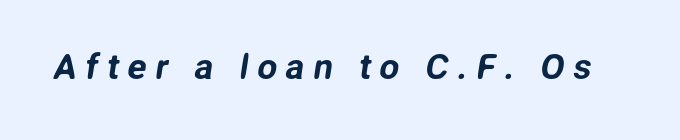
The image shows 35 px sans-serif type; set unusually wide letter spacing (+0.25 em), not underlined; low stroke contrast and a medium x-height.
